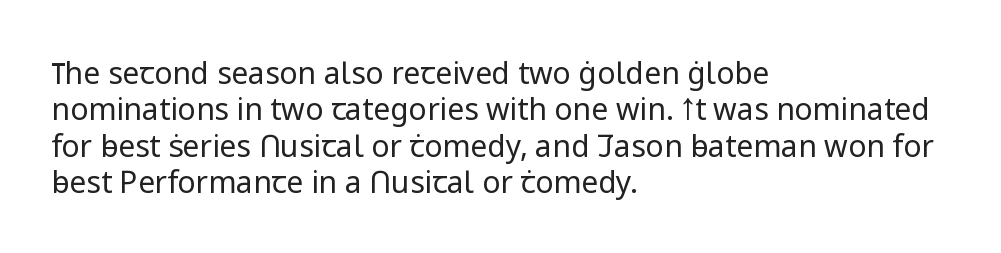
{"serif": "no", "italic": "no", "bold": "no", "weight": "regular", "width": "normal", "stroke_contrast": "low", "x_height": "medium", "monospaced": "no", "underline": "no", "align": "left", "line_spacing_ratio": 1.21, "letter_spacing": "normal", "letter_spacing_em": 0.0, "glyph_px": 30}
